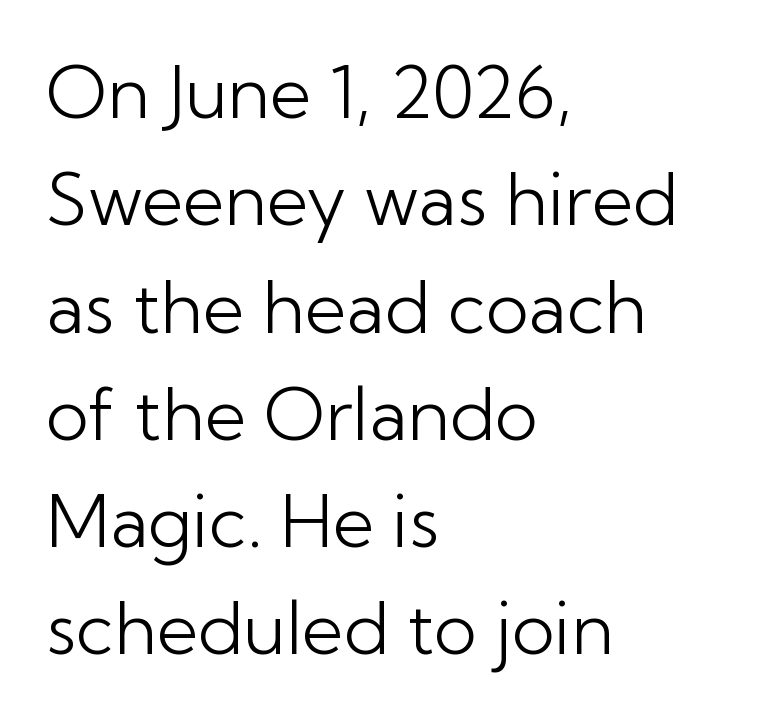
Q: Is the text bold? A: No.
Q: Is the text italic (slanted)? A: No, it is upright.
Q: Is the typeface a serif or a sans-serif typeface? A: Sans-serif.
Q: Is the text underlined? A: No.
Q: How is the paragraph aligned? A: Left-aligned.
Q: Is the spacing between letters normal or unusually wide? A: Normal.
Q: Is the spacing between lines tight, normal or loose? A: Normal.
Q: Width (condensed, normal, or wide)? A: Normal.
Q: Stroke contrast? A: Low.
Q: x-height? A: Medium.
Q: Monospaced? A: No.
